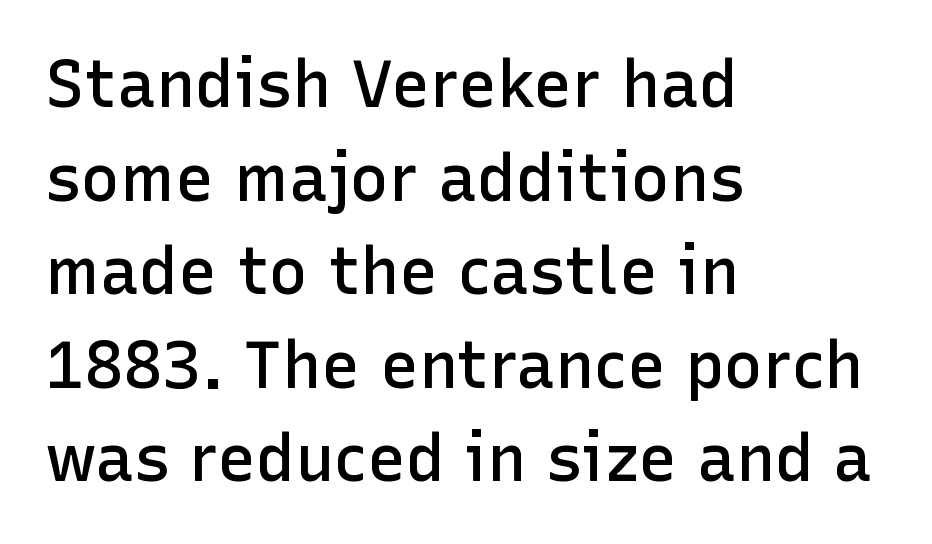
Q: Is the text bold? A: Semi-bold.
Q: Is the text italic (slanted)? A: No, it is upright.
Q: Is the typeface a serif or a sans-serif typeface? A: Sans-serif.
Q: Is the text underlined? A: No.
Q: How is the paragraph aligned? A: Left-aligned.
Q: Is the spacing between letters normal or unusually wide? A: Normal.
Q: Is the spacing between lines tight, normal or loose? A: Normal.
Q: Width (condensed, normal, or wide)? A: Normal.
Q: Stroke contrast? A: Low.
Q: x-height? A: Medium.
Q: Monospaced? A: No.
